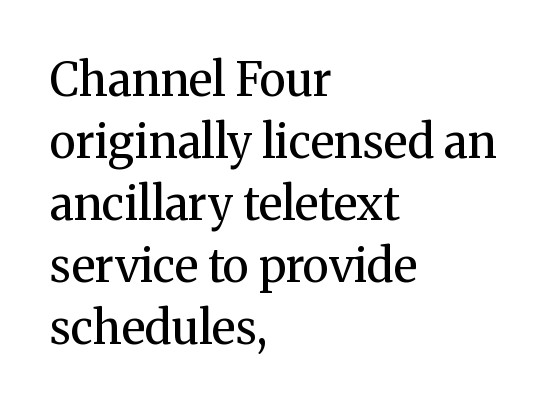
The image shows 46 px regular-weight serif type, upright; set left-aligned, normal line spacing (1.35x), normal letter spacing, not underlined; medium stroke contrast and a medium x-height.
